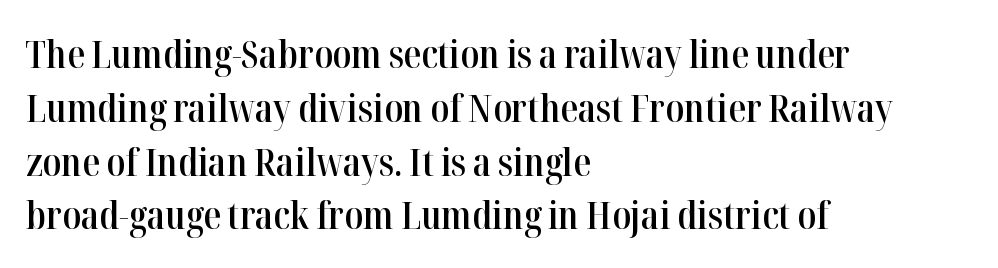
Q: Is the text bold? A: Semi-bold.
Q: Is the text italic (slanted)? A: No, it is upright.
Q: Is the typeface a serif or a sans-serif typeface? A: Serif.
Q: Is the text underlined? A: No.
Q: How is the paragraph aligned? A: Left-aligned.
Q: Is the spacing between letters normal or unusually wide? A: Normal.
Q: Is the spacing between lines tight, normal or loose? A: Normal.
Q: Width (condensed, normal, or wide)? A: Condensed.
Q: Stroke contrast? A: High.
Q: x-height? A: Medium.
Q: Monospaced? A: No.
